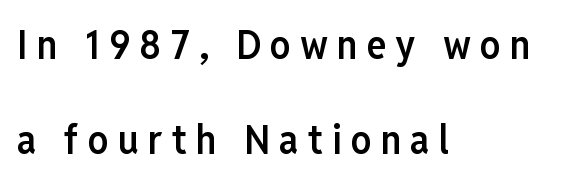
Q: Is the text bold? A: Semi-bold.
Q: Is the text italic (slanted)? A: No, it is upright.
Q: Is the typeface a serif or a sans-serif typeface? A: Sans-serif.
Q: Is the text underlined? A: No.
Q: How is the paragraph aligned? A: Left-aligned.
Q: Is the spacing between letters normal or unusually wide? A: Unusually wide.
Q: Is the spacing between lines tight, normal or loose? A: Loose.
Q: Width (condensed, normal, or wide)? A: Condensed.
Q: Stroke contrast? A: Low.
Q: x-height? A: Medium.
Q: Monospaced? A: No.
